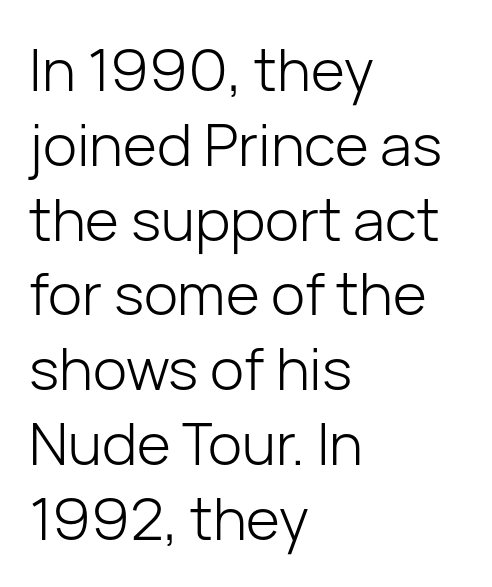
Letter spacing: default. Stroke terminals: plain, sans-serif. In terms of posture, this sample is upright. Proportional: the letters do not fall into vertical columns. The characters are drawn with everyday or finer stroke widths.
